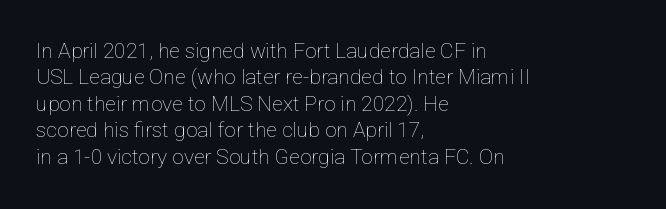
The image shows 21 px text type, upright; set left-aligned, normal line spacing (1.26x), normal letter spacing, not underlined.
